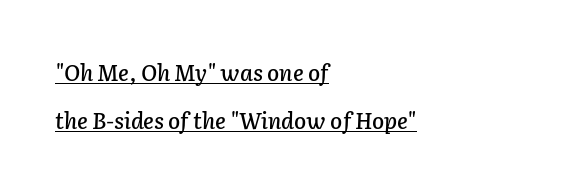
Slant detected: the letters are inclined. Nobody touched the tracking dial on this one. Leading: increased. Which margin do the lines hug? The left one — the right edge is uneven. Students, observe the line beneath the letters — that is underlining.
